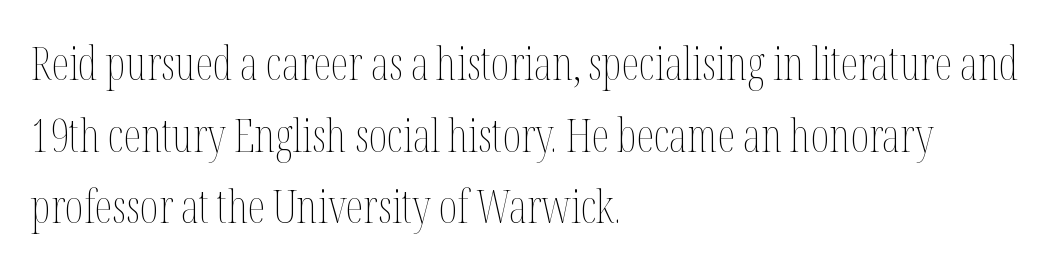
The image shows 45 px thin, condensed type, upright; set left-aligned, normal line spacing (1.59x), normal letter spacing, not underlined; medium stroke contrast and a medium x-height.
